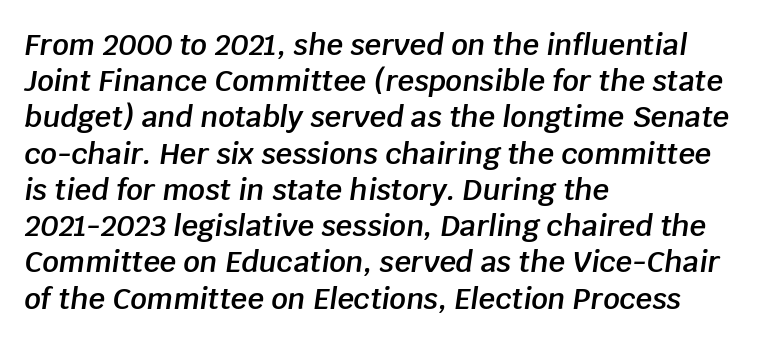
Q: Is the text bold? A: Semi-bold.
Q: Is the text italic (slanted)? A: Yes, it leans right by about 8 degrees.
Q: Is the text underlined? A: No.
Q: How is the paragraph aligned? A: Left-aligned.
Q: Is the spacing between letters normal or unusually wide? A: Normal.
Q: Is the spacing between lines tight, normal or loose? A: Normal.
Q: Width (condensed, normal, or wide)? A: Normal.
Q: Stroke contrast? A: Low.
Q: x-height? A: Large.
Q: Monospaced? A: No.
